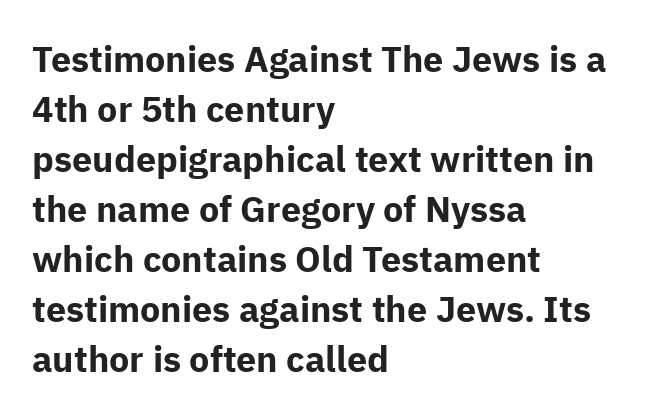
The image shows 36 px bold sans-serif type, upright; set left-aligned, normal line spacing (1.39x), normal letter spacing, not underlined; low stroke contrast and a medium x-height.
